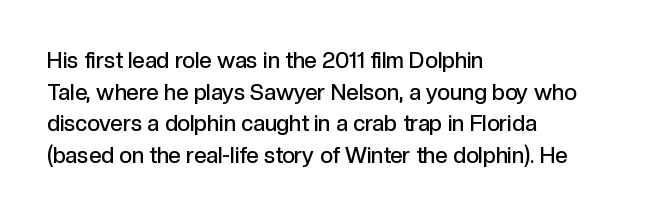
The passage shown stacks its lines at a standard gap. Beneath every word, the page is bare. The compositor pushed each line to the left boundary. Tall strokes in this sample are plumb rather than angled.
